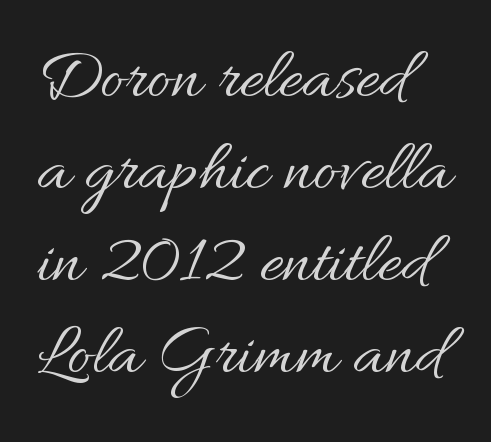
{"bold": "no", "weight": "regular", "width": "normal", "stroke_contrast": "medium", "x_height": "small", "monospaced": "no", "underline": "no", "align": "left", "line_spacing": "normal", "line_spacing_ratio": 1.28, "letter_spacing": "normal", "letter_spacing_em": 0.0, "glyph_px": 72}
